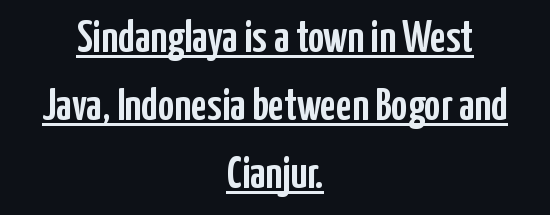
The image shows 45 px condensed sans-serif type, upright; set centered, normal line spacing (1.51x), normal letter spacing, underlined; low stroke contrast and a medium x-height.
